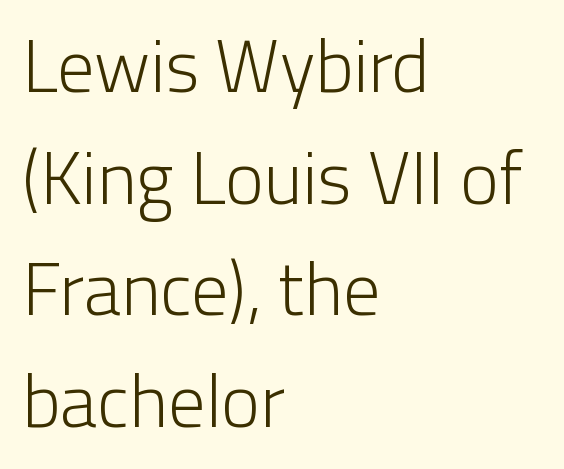
The image shows 74 px light sans-serif type, upright; set left-aligned, normal line spacing (1.51x), normal letter spacing, not underlined; low stroke contrast and a medium x-height.
